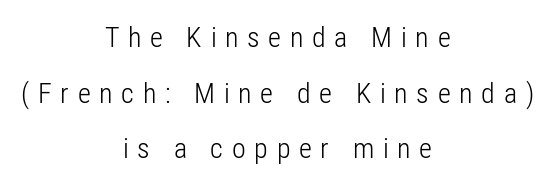
The image shows 28 px light, condensed sans-serif type, upright; set centered, loose line spacing (1.99x), unusually wide letter spacing (+0.31 em), not underlined; low stroke contrast and a medium x-height.
